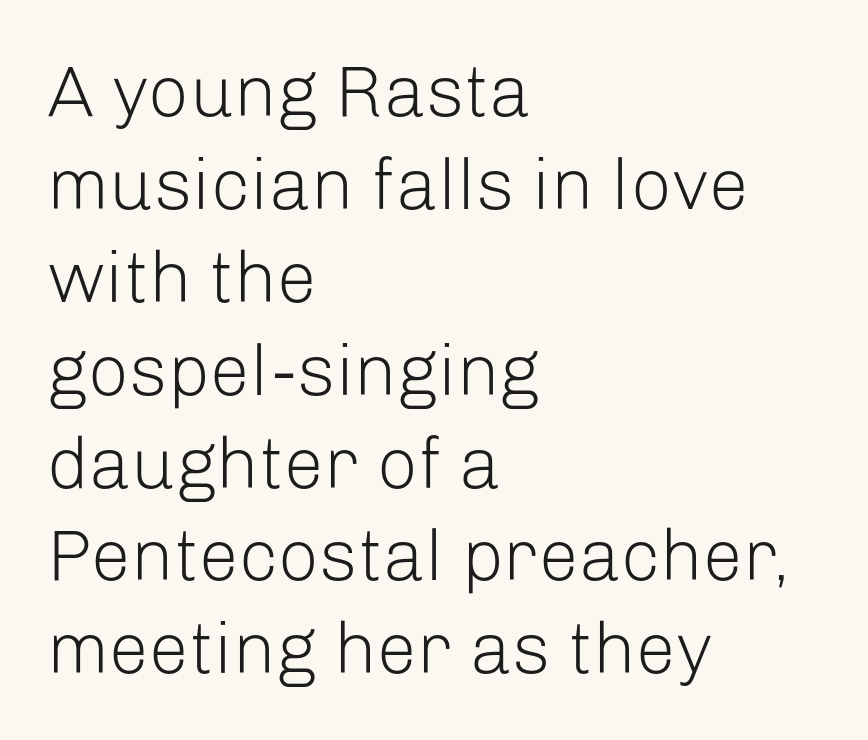
Q: Is the text bold? A: No.
Q: Is the text italic (slanted)? A: No, it is upright.
Q: Is the typeface a serif or a sans-serif typeface? A: Sans-serif.
Q: Is the text underlined? A: No.
Q: How is the paragraph aligned? A: Left-aligned.
Q: Is the spacing between letters normal or unusually wide? A: Normal.
Q: Is the spacing between lines tight, normal or loose? A: Normal.
Q: Width (condensed, normal, or wide)? A: Normal.
Q: Stroke contrast? A: Low.
Q: x-height? A: Medium.
Q: Monospaced? A: No.
